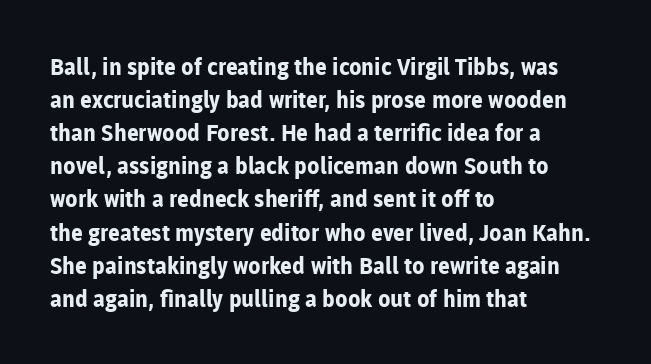
The image shows 23 px bold type, upright; set left-aligned, normal line spacing (1.44x), normal letter spacing, not underlined.
